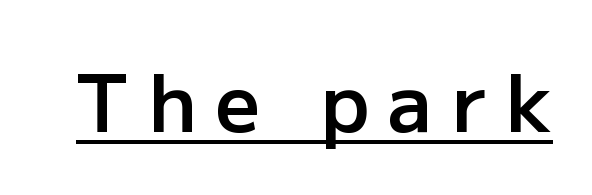
The image shows 79 px semibold sans-serif type, upright; set unusually wide letter spacing (+0.24 em), underlined; low stroke contrast and a medium x-height.
